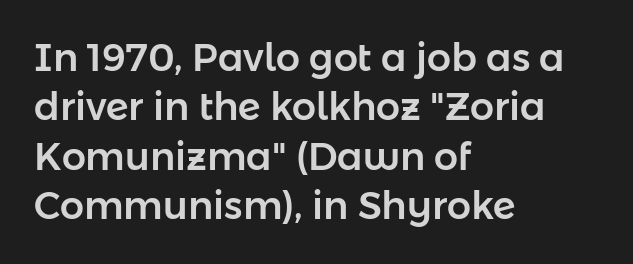
{"serif": "no", "italic": "no", "width": "normal", "stroke_contrast": "low", "x_height": "medium", "monospaced": "no", "underline": "no", "align": "left", "line_spacing": "normal", "line_spacing_ratio": 1.3, "letter_spacing": "normal", "letter_spacing_em": 0.0, "glyph_px": 38}
